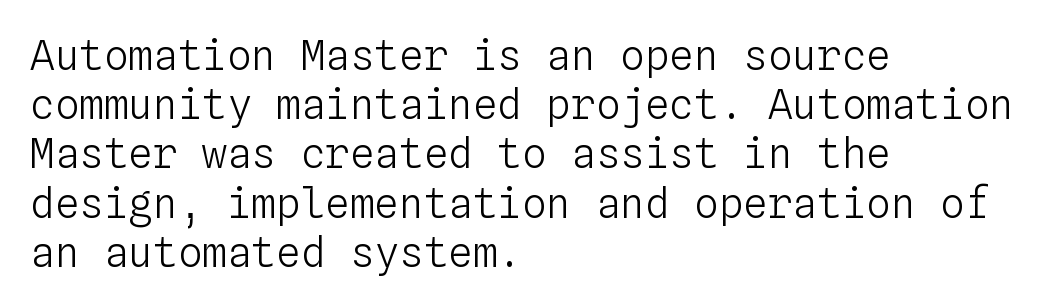
The image shows 41 px light type, upright, monospaced; set left-aligned, line spacing 1.2x, normal letter spacing, not underlined; low stroke contrast and a medium x-height.
